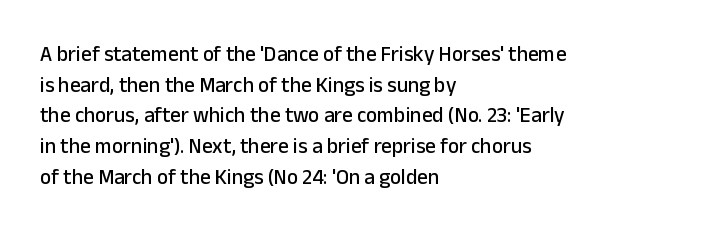
The image shows 21 px text type, upright; set left-aligned, normal line spacing (1.46x), normal letter spacing, not underlined.
